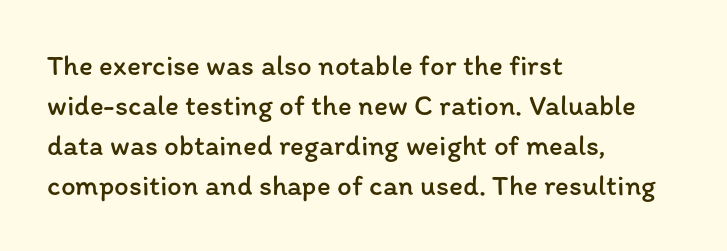
The image shows 29 px regular-weight type, upright; set left-aligned, normal line spacing (1.38x), normal letter spacing, not underlined; low stroke contrast and a medium x-height.
